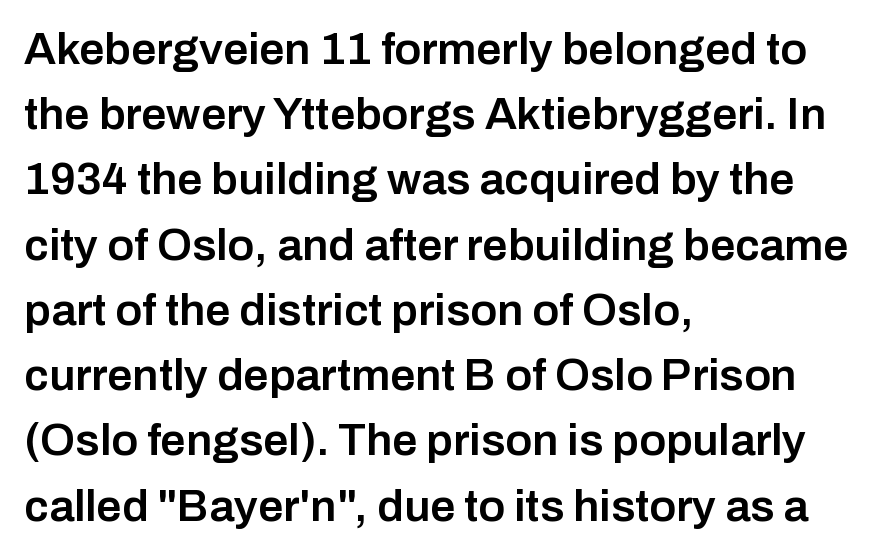
The image shows 45 px semibold sans-serif type, upright; set left-aligned, normal line spacing (1.45x), normal letter spacing, not underlined; low stroke contrast and a medium x-height.
